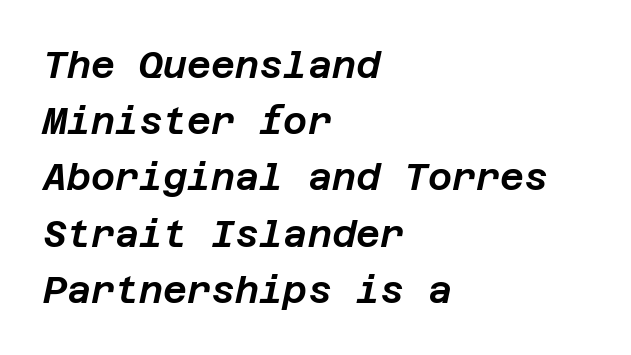
The image shows 37 px text type, italic (leaning right); set left-aligned, normal line spacing (1.52x), normal letter spacing, not underlined; low stroke contrast and a large x-height.
